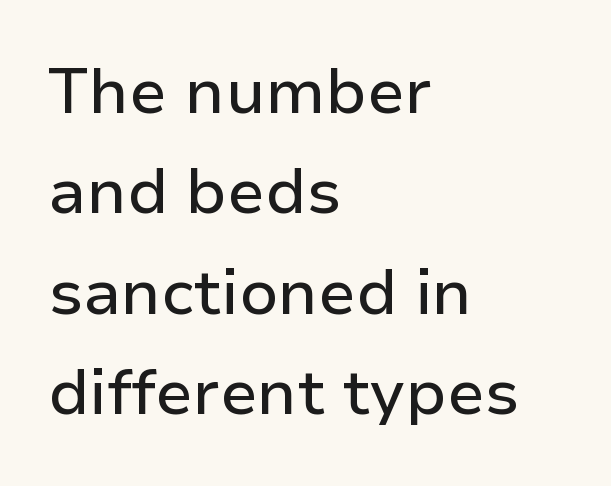
{"serif": "no", "italic": "no", "width": "normal", "stroke_contrast": "low", "x_height": "medium", "monospaced": "no", "underline": "no", "align": "left", "line_spacing": "normal", "line_spacing_ratio": 1.57, "letter_spacing": "normal", "letter_spacing_em": 0.0, "glyph_px": 64}
